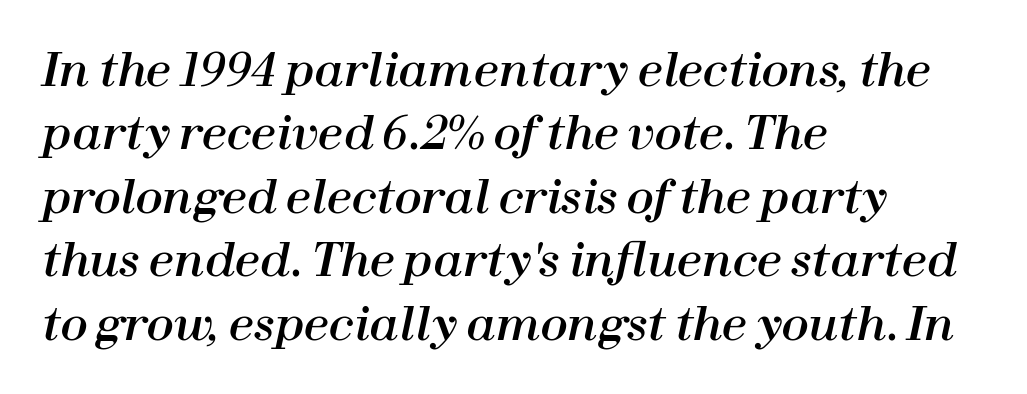
The image shows 45 px text type, italic (leaning right); set left-aligned, normal line spacing (1.41x), normal letter spacing, not underlined; high stroke contrast and a medium x-height.
